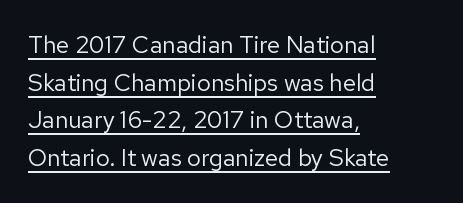
The image shows 24 px text type, upright; set left-aligned, normal line spacing (1.57x), normal letter spacing, underlined.
